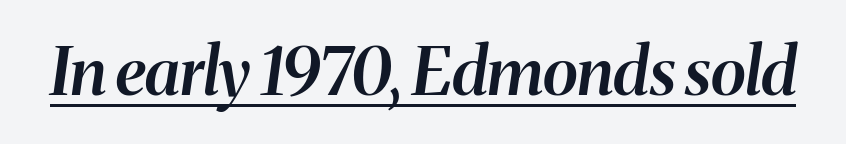
The image shows 66 px semibold type, italic (leaning right); set normal letter spacing, underlined; medium stroke contrast and a medium x-height.
